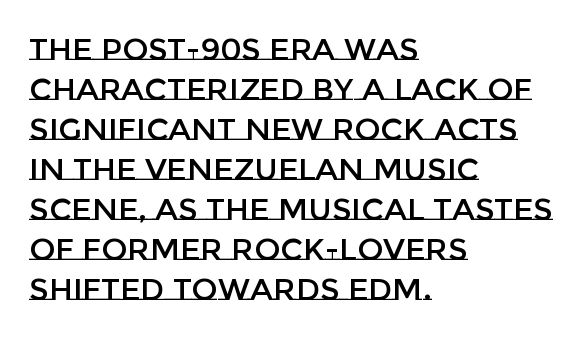
{"italic": "no", "width": "normal", "stroke_contrast": "low", "x_height": "large", "monospaced": "no", "underline": "no", "align": "left", "line_spacing": "normal", "line_spacing_ratio": 1.29, "letter_spacing": "normal", "letter_spacing_em": 0.0, "glyph_px": 31}
